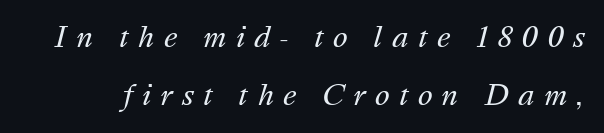
The image shows 28 px regular-weight type, italic (leaning right); set loose line spacing (2.08x), unusually wide letter spacing (+0.33 em), not underlined; medium stroke contrast and a medium x-height.
